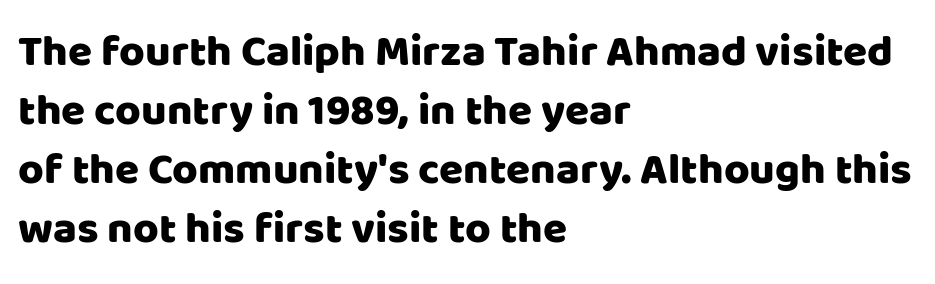
Q: Is the text italic (slanted)? A: No, it is upright.
Q: Is the typeface a serif or a sans-serif typeface? A: Sans-serif.
Q: Is the text underlined? A: No.
Q: How is the paragraph aligned? A: Left-aligned.
Q: Is the spacing between letters normal or unusually wide? A: Normal.
Q: Is the spacing between lines tight, normal or loose? A: Normal.
Q: Width (condensed, normal, or wide)? A: Normal.
Q: Stroke contrast? A: Low.
Q: x-height? A: Large.
Q: Monospaced? A: No.
